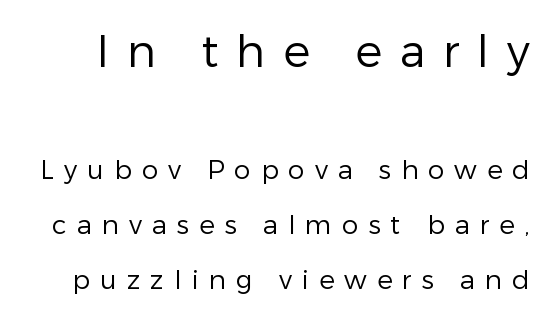
{"serif": "no", "italic": "no", "bold": "no", "weight": "regular", "width": "normal", "stroke_contrast": "low", "x_height": "medium", "monospaced": "no", "underline": "no", "line_spacing": "loose", "line_spacing_ratio": 2.1, "letter_spacing": "wide", "letter_spacing_em": 0.39, "larger_block": "first", "size_ratio": 1.73, "glyph_px": 45}
